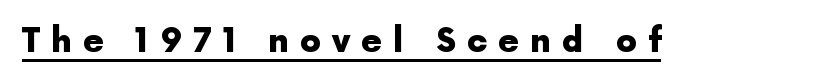
Students, observe the line beneath the letters — that is underlining. This sample has the flowing, uneven cadence of proportional lettering. The letters stand straight up with perfectly vertical stems. Heavy-handed strokes throughout: this text is bold.
